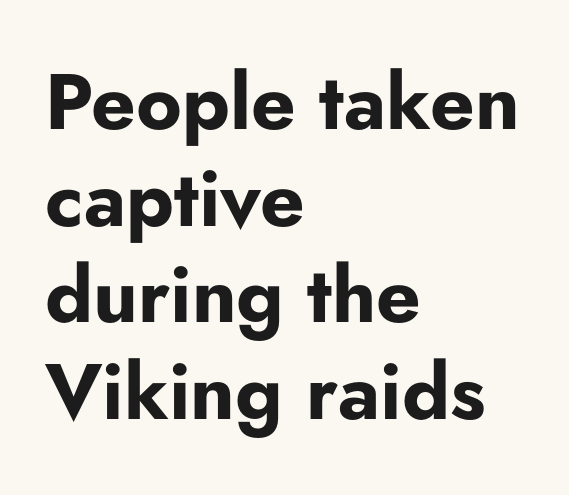
{"serif": "no", "italic": "no", "bold": "yes", "weight": "bold", "width": "normal", "stroke_contrast": "low", "x_height": "small", "monospaced": "no", "underline": "no", "align": "left", "line_spacing_ratio": 1.24, "letter_spacing": "normal", "letter_spacing_em": 0.0, "glyph_px": 78}
